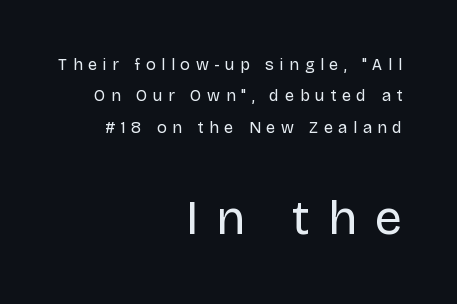
The image shows 49 px regular-weight sans-serif type, upright; set right-aligned, loose line spacing (1.96x), unusually wide letter spacing (+0.36 em), not underlined; the second (bottom) block is 3.06x larger; low stroke contrast and a large x-height.
